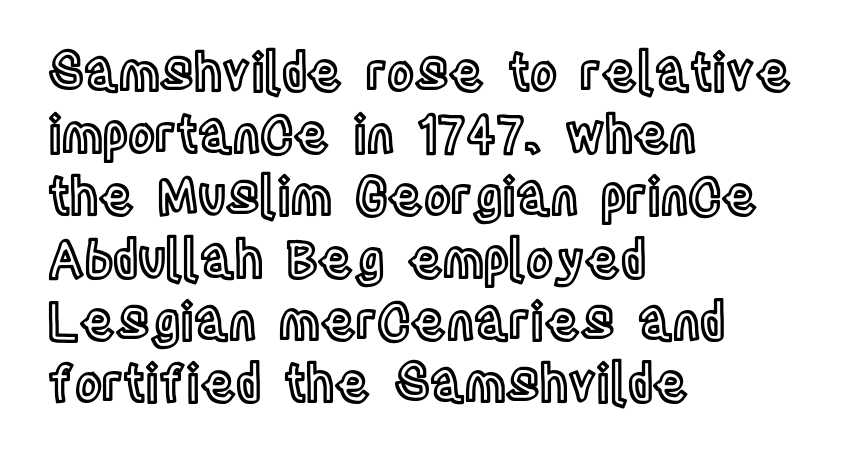
Q: Is the text italic (slanted)? A: No, it is upright.
Q: Is the text underlined? A: No.
Q: How is the paragraph aligned? A: Left-aligned.
Q: Is the spacing between letters normal or unusually wide? A: Normal.
Q: Width (condensed, normal, or wide)? A: Condensed.
Q: x-height? A: Large.
Q: Monospaced? A: No.
